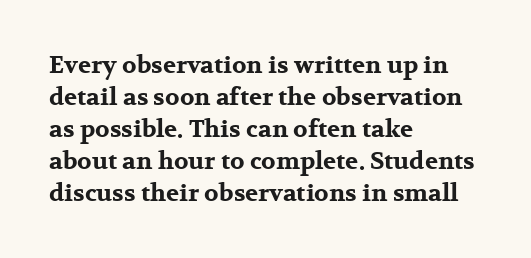
{"italic": "no", "bold": "yes", "underline": "no", "align": "left", "line_spacing": "normal", "line_spacing_ratio": 1.33, "letter_spacing": "normal", "letter_spacing_em": 0.0, "glyph_px": 24}
